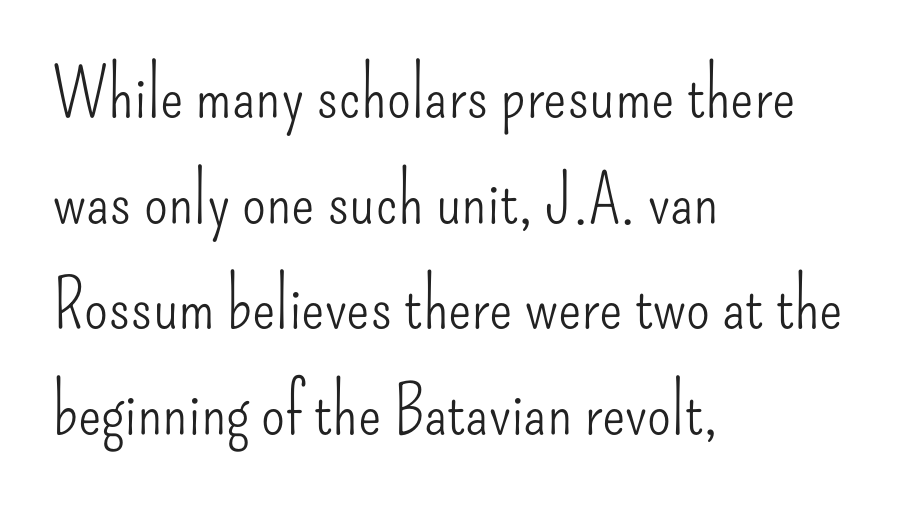
{"serif": "no", "italic": "no", "bold": "no", "weight": "light", "width": "condensed", "stroke_contrast": "low", "x_height": "small", "monospaced": "no", "underline": "no", "align": "left", "line_spacing": "normal", "line_spacing_ratio": 1.53, "letter_spacing": "normal", "letter_spacing_em": 0.0, "glyph_px": 69}
